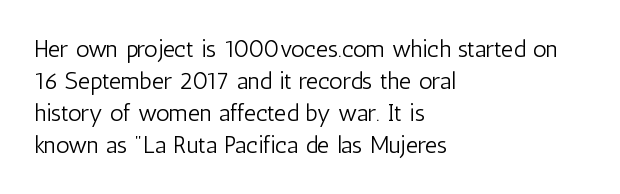
Q: Is the text bold? A: No.
Q: Is the text italic (slanted)? A: No, it is upright.
Q: Is the text underlined? A: No.
Q: How is the paragraph aligned? A: Left-aligned.
Q: Is the spacing between letters normal or unusually wide? A: Normal.
Q: Is the spacing between lines tight, normal or loose? A: Normal.
